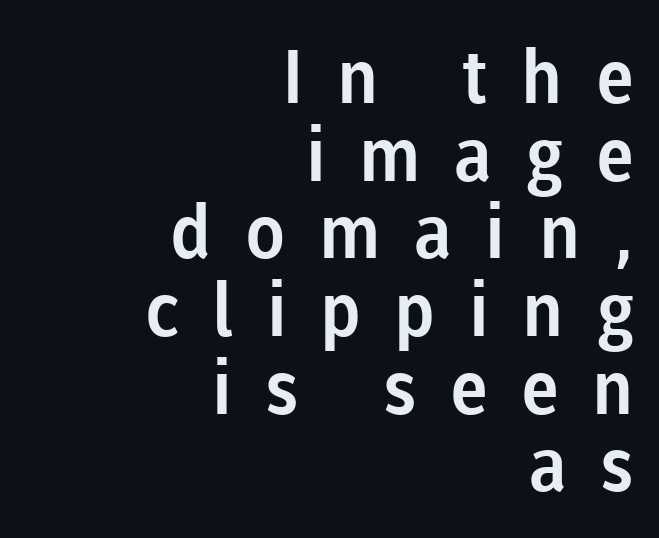
The image shows 74 px sans-serif type, upright; set right-aligned, tight line spacing (1.05x), unusually wide letter spacing (+0.45 em), not underlined; low stroke contrast and a medium x-height.
